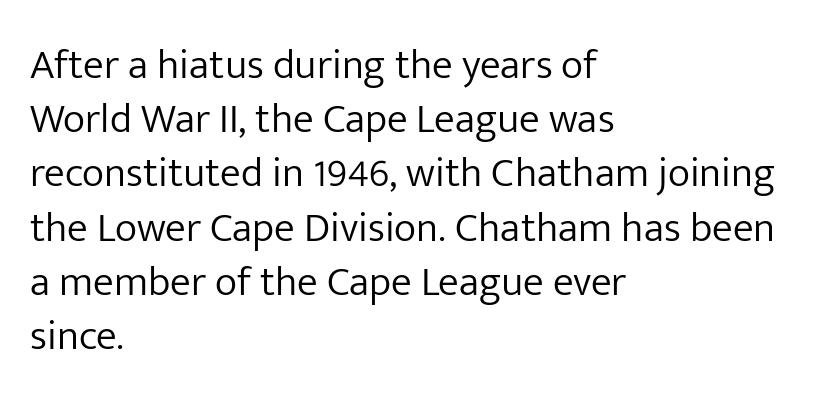
{"serif": "no", "italic": "no", "bold": "no", "weight": "light", "width": "normal", "stroke_contrast": "low", "x_height": "medium", "monospaced": "no", "underline": "no", "align": "left", "line_spacing": "normal", "line_spacing_ratio": 1.29, "letter_spacing": "normal", "letter_spacing_em": 0.0, "glyph_px": 42}
